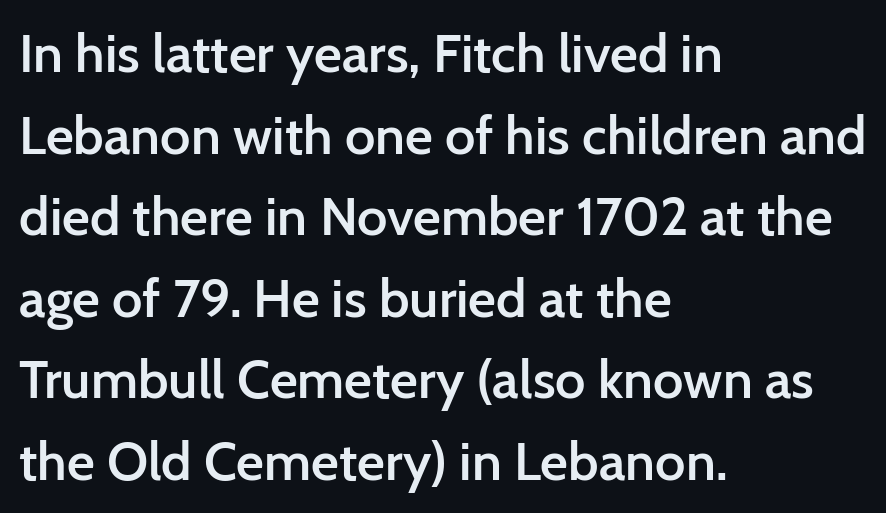
{"serif": "no", "italic": "no", "bold": "semi", "weight": "semibold", "width": "normal", "stroke_contrast": "low", "x_height": "medium", "monospaced": "no", "underline": "no", "align": "left", "line_spacing": "normal", "line_spacing_ratio": 1.51, "letter_spacing": "normal", "letter_spacing_em": 0.0, "glyph_px": 54}
